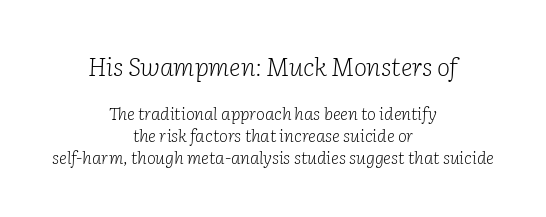
The typeface has the unassuming heft of standard copy or less. Short and long lines alike share a common midpoint. A normal amount of white space separates one row of letters from the next. The rendering keeps characters at their native spacing. Which of the two is more prominent by size? The first, at the top. Posture: slanted.
